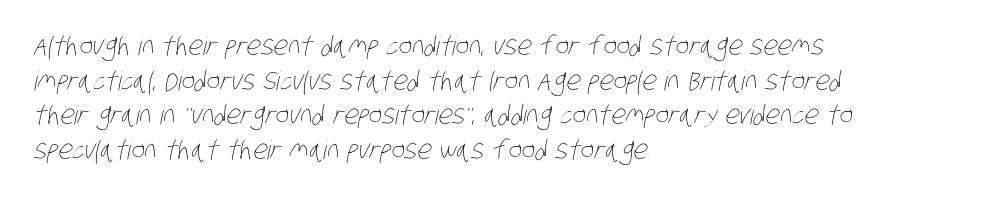
The image shows 26 px text type; set left-aligned, normal line spacing (1.33x), normal letter spacing, not underlined.
